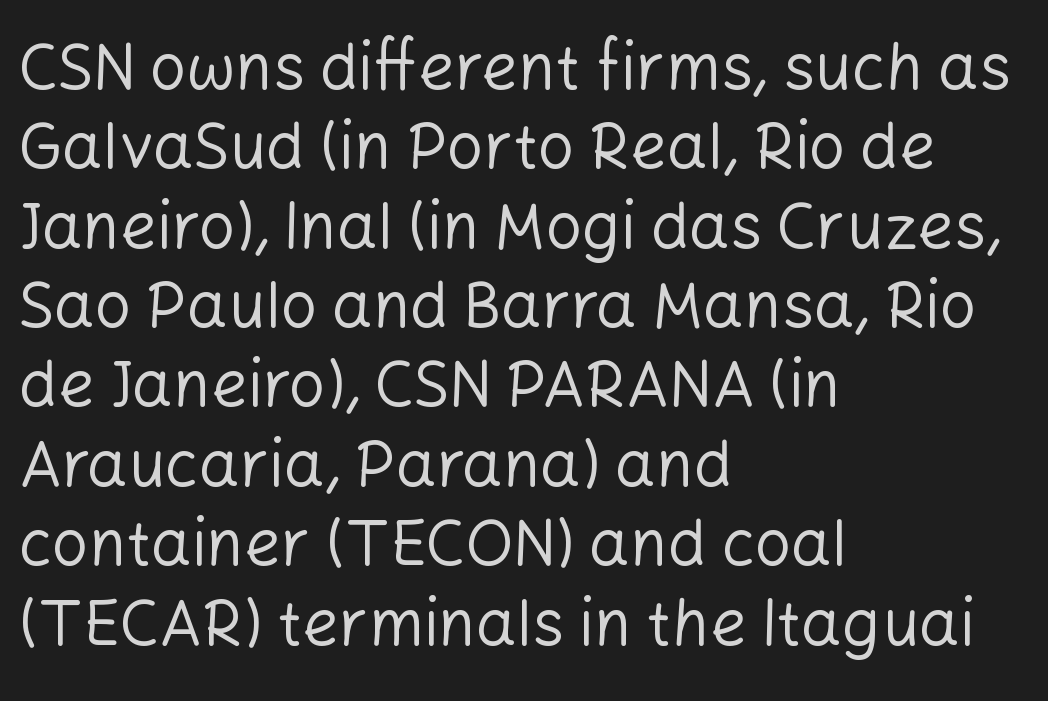
Q: Is the text bold? A: No.
Q: Is the text italic (slanted)? A: No, it is upright.
Q: Is the typeface a serif or a sans-serif typeface? A: Sans-serif.
Q: Is the text underlined? A: No.
Q: How is the paragraph aligned? A: Left-aligned.
Q: Is the spacing between letters normal or unusually wide? A: Normal.
Q: Width (condensed, normal, or wide)? A: Normal.
Q: Stroke contrast? A: Low.
Q: x-height? A: Medium.
Q: Monospaced? A: No.
